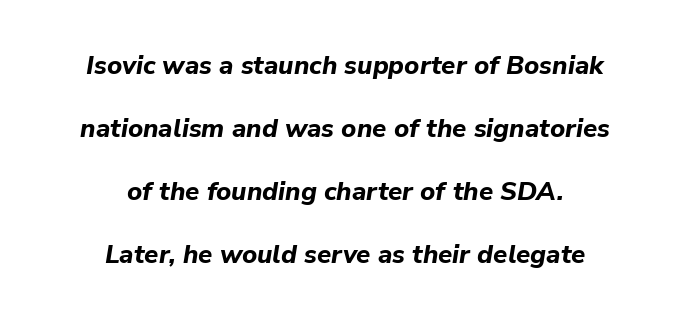
{"italic": "yes", "lean": "right", "slant_degrees": 9, "bold": "yes", "underline": "no", "align": "center", "line_spacing": "loose", "line_spacing_ratio": 2.42, "letter_spacing": "normal", "letter_spacing_em": 0.0, "glyph_px": 26}
